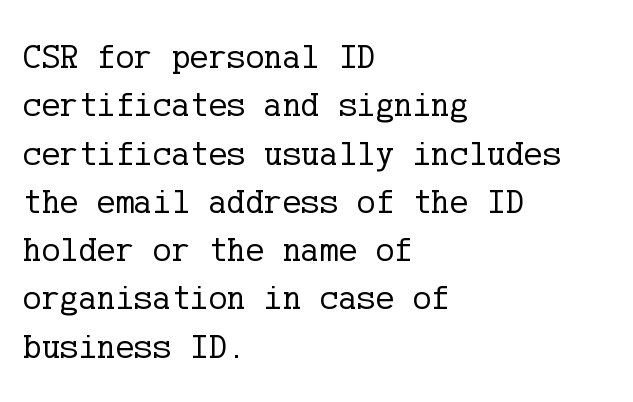
Q: Is the text bold? A: No.
Q: Is the text italic (slanted)? A: No, it is upright.
Q: Is the typeface a serif or a sans-serif typeface? A: Serif.
Q: Is the text underlined? A: No.
Q: How is the paragraph aligned? A: Left-aligned.
Q: Is the spacing between letters normal or unusually wide? A: Normal.
Q: Is the spacing between lines tight, normal or loose? A: Normal.
Q: Width (condensed, normal, or wide)? A: Normal.
Q: Stroke contrast? A: Low.
Q: x-height? A: Medium.
